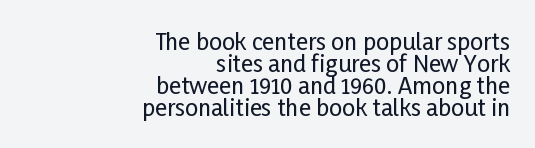
A typesetter would call this zero additional tracking. Caption: multi-line text, flush right, ragged left. Style check: upright. Underline: absent. Successive baselines arrive quickly, one right under another.
